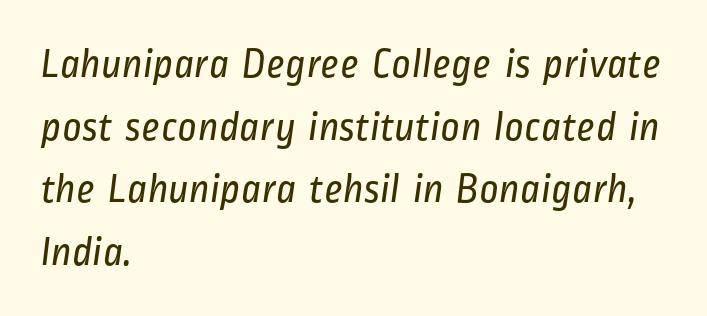
The image shows 42 px regular-weight, condensed sans-serif type; set left-aligned, normal line spacing (1.49x), normal letter spacing, not underlined; low stroke contrast and a medium x-height.
